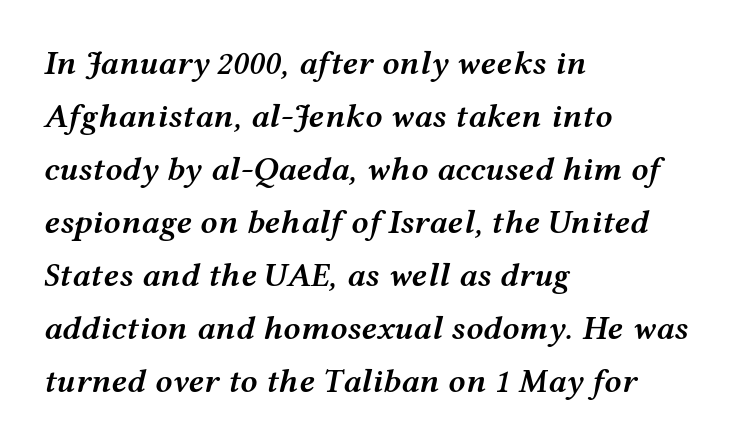
The space directly below the letters is spotless. Each line starts at the same left margin while the right side varies. Is this a fixed-width face? No — the glyphs have proportional, varying widths. Tracking here is standard; glyphs follow each other at the usual distance. The line-height multiplier appears to be the usual default. You can tell it's italic because the verticals aren't actually vertical.
